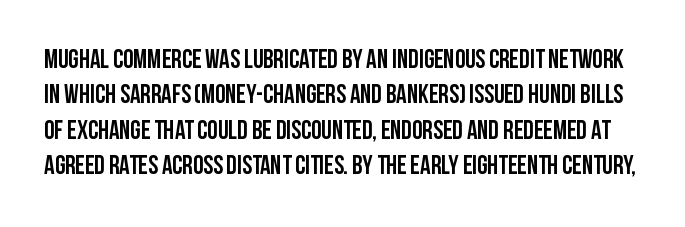
Baseline-to-baseline distance is the conventional proportion of letter height. If you drew a line through each stem, it would be perfectly vertical. Type without underlining. Short note: letters normally spaced.
